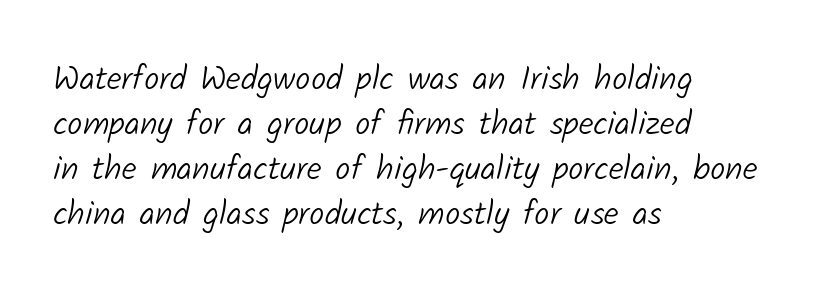
The image shows 34 px light sans-serif type; set left-aligned, normal line spacing (1.32x), normal letter spacing, not underlined; low stroke contrast and a medium x-height.
